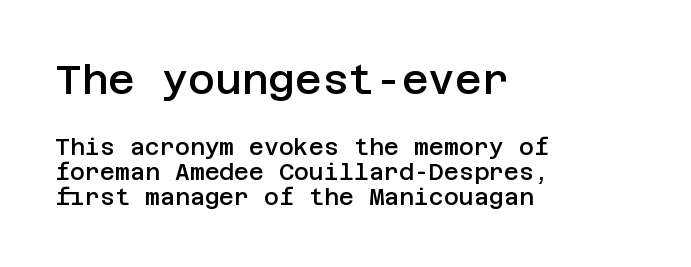
The image shows 41 px semibold sans-serif type, upright; set left-aligned, tight line spacing (1.1x), normal letter spacing, not underlined; the first (top) block is 1.78x larger; low stroke contrast and a large x-height.
